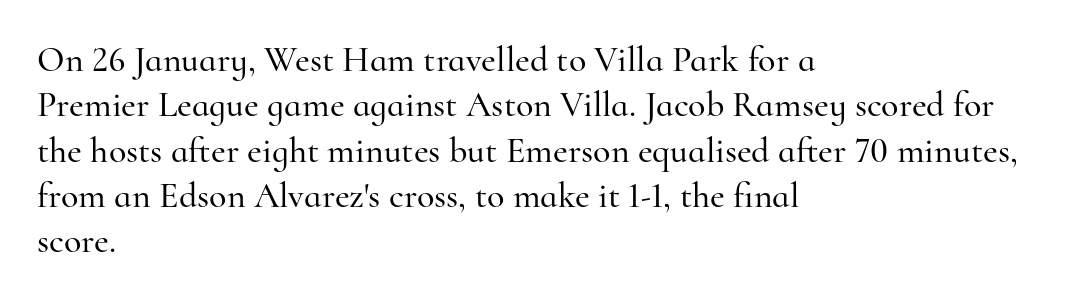
Q: Is the text italic (slanted)? A: No, it is upright.
Q: Is the typeface a serif or a sans-serif typeface? A: Serif.
Q: Is the text underlined? A: No.
Q: How is the paragraph aligned? A: Left-aligned.
Q: Is the spacing between letters normal or unusually wide? A: Normal.
Q: Is the spacing between lines tight, normal or loose? A: Normal.
Q: Width (condensed, normal, or wide)? A: Normal.
Q: Stroke contrast? A: High.
Q: x-height? A: Small.
Q: Monospaced? A: No.
